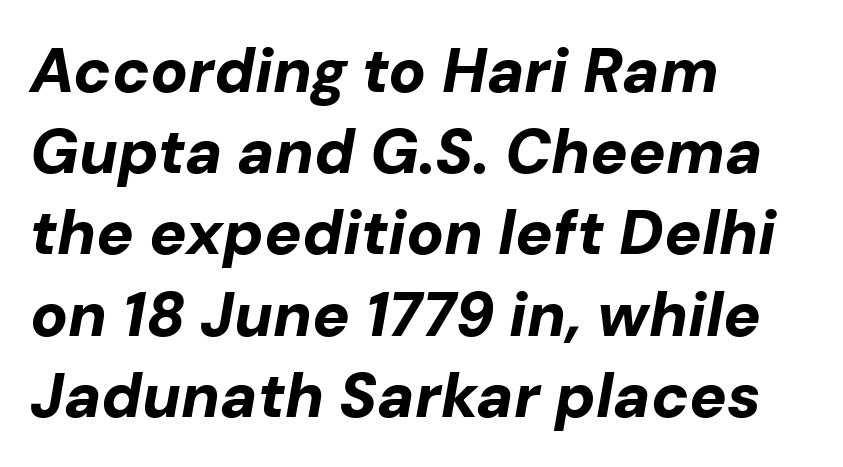
The image shows 62 px bold type, italic (leaning right); set left-aligned, normal line spacing (1.31x), normal letter spacing, not underlined; low stroke contrast and a medium x-height.
